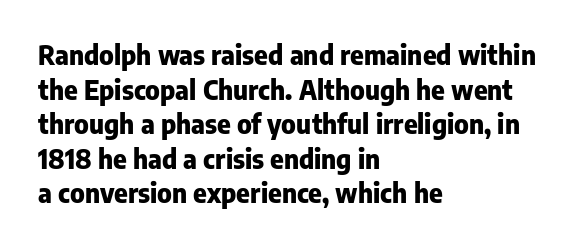
The image shows 26 px bold type, upright; set left-aligned, normal line spacing (1.33x), normal letter spacing, not underlined.
